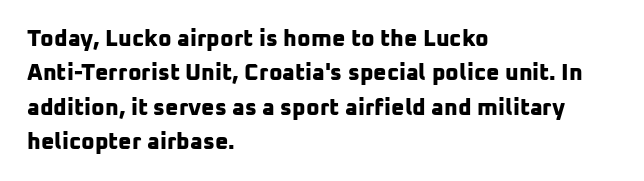
{"bold": "yes", "underline": "no", "align": "left", "line_spacing": "normal", "line_spacing_ratio": 1.49, "letter_spacing": "normal", "letter_spacing_em": 0.0, "glyph_px": 23}
